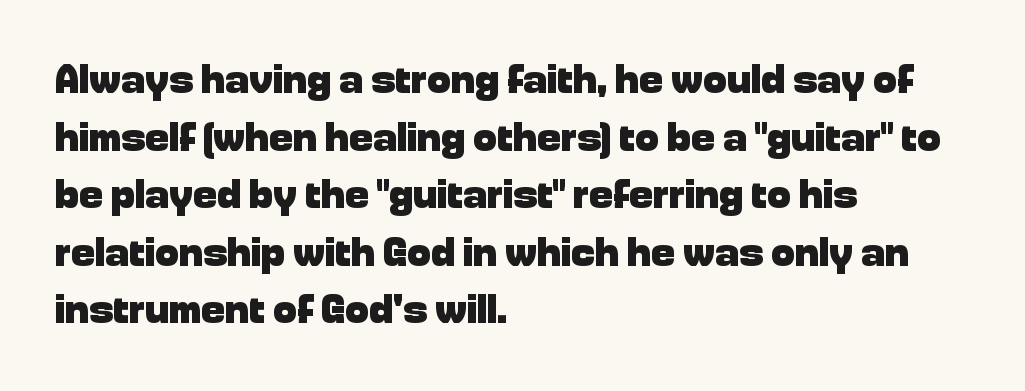
The image shows 40 px heavy sans-serif type, upright; set left-aligned, normal line spacing (1.44x), normal letter spacing, not underlined; low stroke contrast and a medium x-height.
